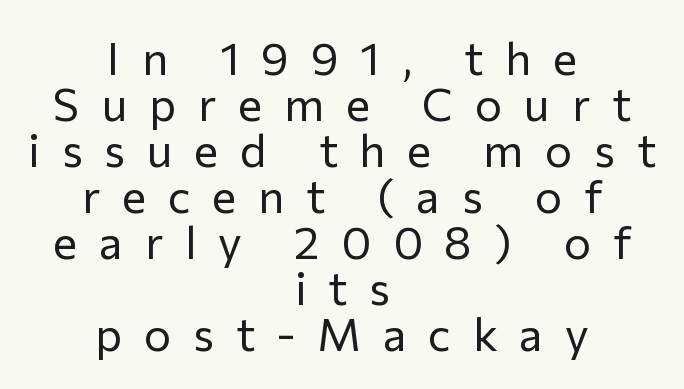
Q: Is the text bold? A: No.
Q: Is the text italic (slanted)? A: No, it is upright.
Q: Is the typeface a serif or a sans-serif typeface? A: Sans-serif.
Q: Is the text underlined? A: No.
Q: How is the paragraph aligned? A: Centered.
Q: Is the spacing between letters normal or unusually wide? A: Unusually wide.
Q: Is the spacing between lines tight, normal or loose? A: Tight.
Q: Width (condensed, normal, or wide)? A: Normal.
Q: Stroke contrast? A: Low.
Q: x-height? A: Medium.
Q: Monospaced? A: No.
